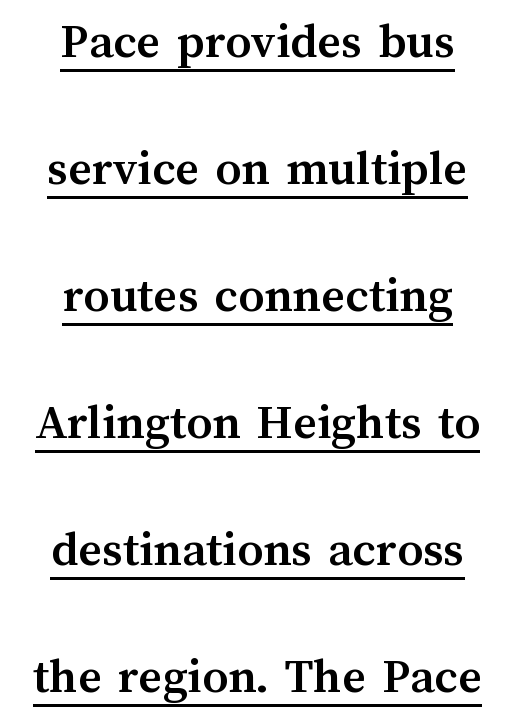
Q: Is the text bold? A: Yes.
Q: Is the text italic (slanted)? A: No, it is upright.
Q: Is the text underlined? A: Yes.
Q: How is the paragraph aligned? A: Centered.
Q: Is the spacing between letters normal or unusually wide? A: Normal.
Q: Is the spacing between lines tight, normal or loose? A: Loose.
Q: Width (condensed, normal, or wide)? A: Normal.
Q: Stroke contrast? A: Medium.
Q: x-height? A: Medium.
Q: Monospaced? A: No.
